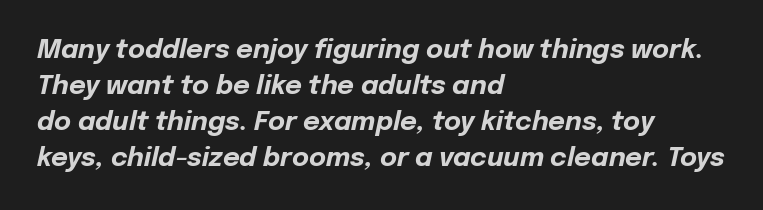
Every letter is thick-stroked: bold, no question. Each row of text sits above clean, open space. Summary of vertical rhythm: regular, with standard interline spacing. Compared with a centered layout, this one pins lines to the left instead.
